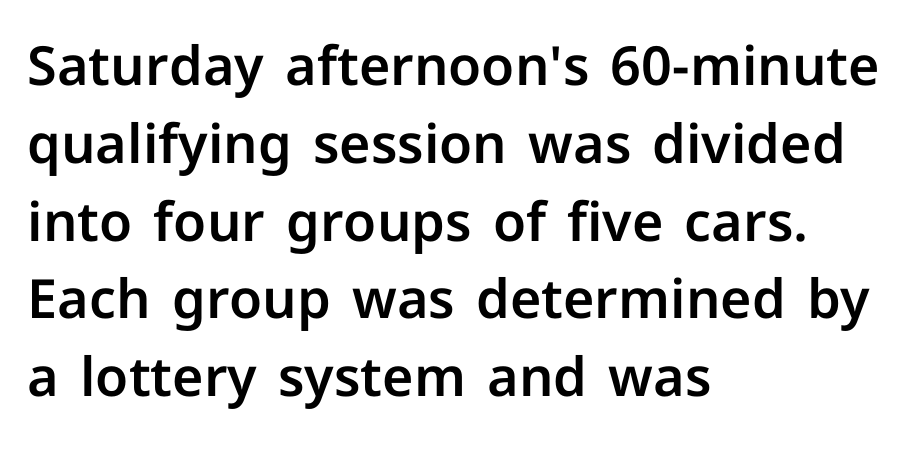
{"serif": "no", "italic": "no", "width": "normal", "stroke_contrast": "low", "x_height": "medium", "monospaced": "no", "underline": "no", "align": "left", "line_spacing": "normal", "line_spacing_ratio": 1.44, "letter_spacing": "normal", "letter_spacing_em": 0.0, "glyph_px": 54}
